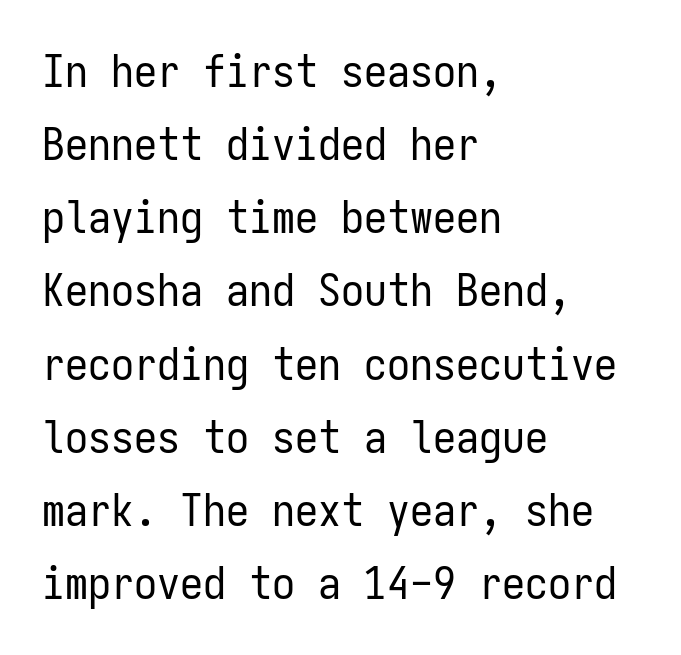
Q: Is the text bold? A: No.
Q: Is the text italic (slanted)? A: No, it is upright.
Q: Is the typeface a serif or a sans-serif typeface? A: Sans-serif.
Q: Is the text underlined? A: No.
Q: How is the paragraph aligned? A: Left-aligned.
Q: Is the spacing between letters normal or unusually wide? A: Normal.
Q: Is the spacing between lines tight, normal or loose? A: Normal.
Q: Width (condensed, normal, or wide)? A: Condensed.
Q: Stroke contrast? A: Low.
Q: x-height? A: Medium.
Q: Monospaced? A: Yes.
